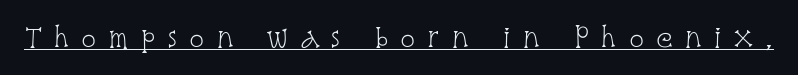
Summary of weight: not heavy and not bold. Has an underline been added? It has. Here the glyphs are tracked loosely, breaking word shapes into spaced letters. These lines were composed using upright roman letters.
